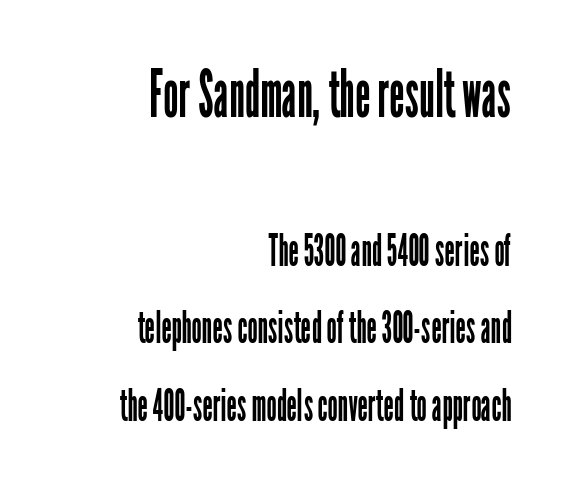
{"serif": "no", "italic": "no", "bold": "no", "weight": "regular", "width": "condensed", "stroke_contrast": "low", "x_height": "medium", "monospaced": "no", "underline": "no", "align": "right", "line_spacing_ratio": 1.73, "letter_spacing": "normal", "letter_spacing_em": 0.0, "larger_block": "first", "size_ratio": 1.49, "glyph_px": 67}
